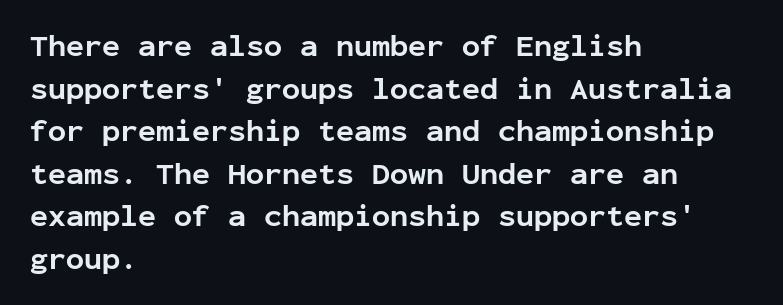
{"serif": "no", "italic": "no", "bold": "yes", "weight": "bold", "width": "normal", "stroke_contrast": "low", "x_height": "medium", "monospaced": "yes", "underline": "no", "align": "left", "line_spacing": "normal", "line_spacing_ratio": 1.42, "letter_spacing": "normal", "letter_spacing_em": 0.0, "glyph_px": 30}
